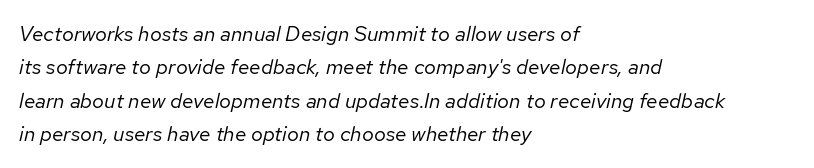
Leading matches the norm, producing a regular column. The face used here is rendered with its standard letterfit. Where is the straight margin? On the left. Underline: absent. Think standard paragraph weight, or any step lighter than that. Posture: slanted.
